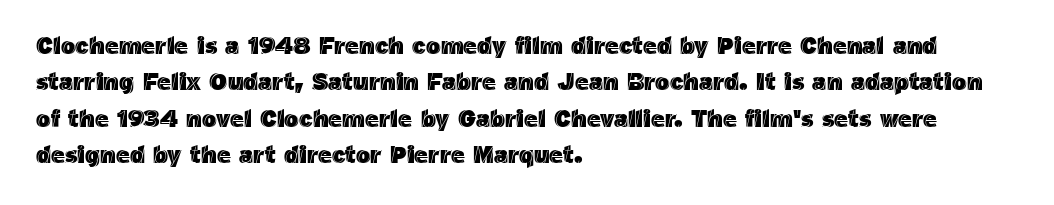
{"italic": "no", "underline": "no", "align": "left", "line_spacing": "normal", "line_spacing_ratio": 1.52, "letter_spacing": "normal", "letter_spacing_em": 0.0, "glyph_px": 24}
